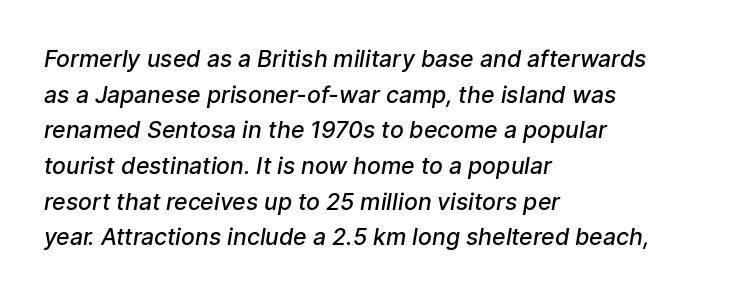
The image shows 23 px text type; set left-aligned, normal line spacing (1.55x), normal letter spacing, not underlined.
